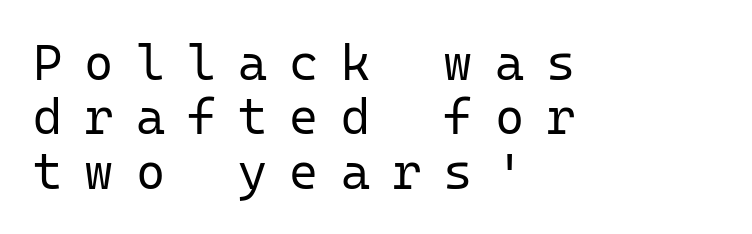
Q: Is the text bold? A: No.
Q: Is the text italic (slanted)? A: No, it is upright.
Q: Is the typeface a serif or a sans-serif typeface? A: Sans-serif.
Q: Is the text underlined? A: No.
Q: How is the paragraph aligned? A: Left-aligned.
Q: Is the spacing between letters normal or unusually wide? A: Unusually wide.
Q: Is the spacing between lines tight, normal or loose? A: Tight.
Q: Width (condensed, normal, or wide)? A: Normal.
Q: Stroke contrast? A: Low.
Q: x-height? A: Medium.
Q: Monospaced? A: Yes.
